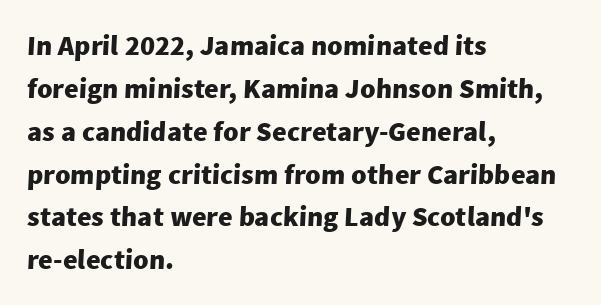
Q: Is the text bold? A: Yes.
Q: Is the typeface a serif or a sans-serif typeface? A: Sans-serif.
Q: Is the text underlined? A: No.
Q: How is the paragraph aligned? A: Left-aligned.
Q: Is the spacing between letters normal or unusually wide? A: Normal.
Q: Is the spacing between lines tight, normal or loose? A: Normal.
Q: Width (condensed, normal, or wide)? A: Normal.
Q: Stroke contrast? A: Low.
Q: x-height? A: Medium.
Q: Monospaced? A: No.
